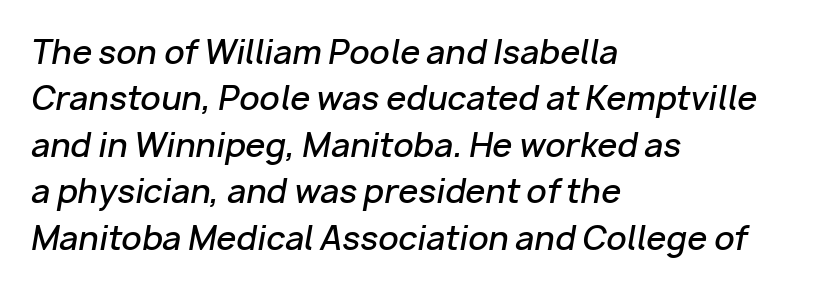
The specimen omits any rule beneath the text block's lines. Posture: slanted. The passage shown stacks its lines at a standard gap. Caption: standard tracking, unaltered. A semibold gives these letters moderate extra thickness, short of bold. Notice how the passage keeps a crisp vertical edge on the left only.
